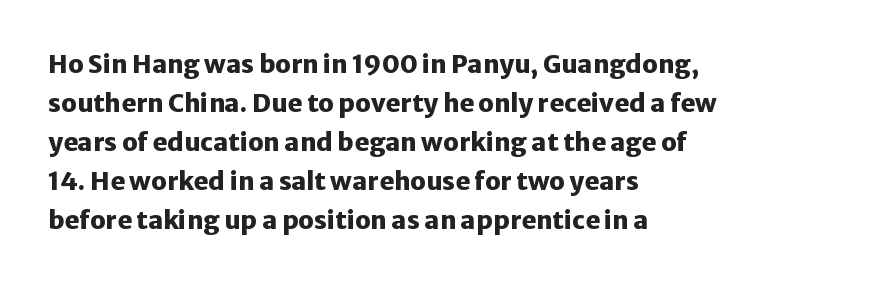
{"italic": "no", "bold": "yes", "underline": "no", "align": "left", "line_spacing": "normal", "line_spacing_ratio": 1.56, "letter_spacing": "normal", "letter_spacing_em": 0.0, "glyph_px": 25}
